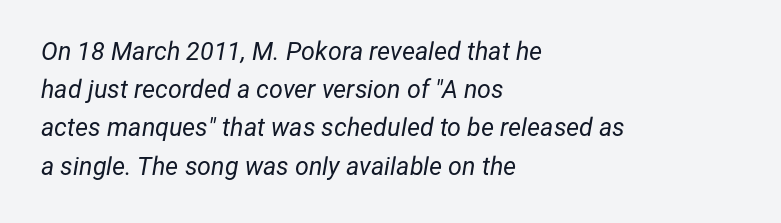
{"italic": "yes", "lean": "right", "slant_degrees": 12, "bold": "no", "underline": "no", "align": "left", "line_spacing": "normal", "line_spacing_ratio": 1.53, "letter_spacing": "normal", "letter_spacing_em": 0.0, "glyph_px": 25}
